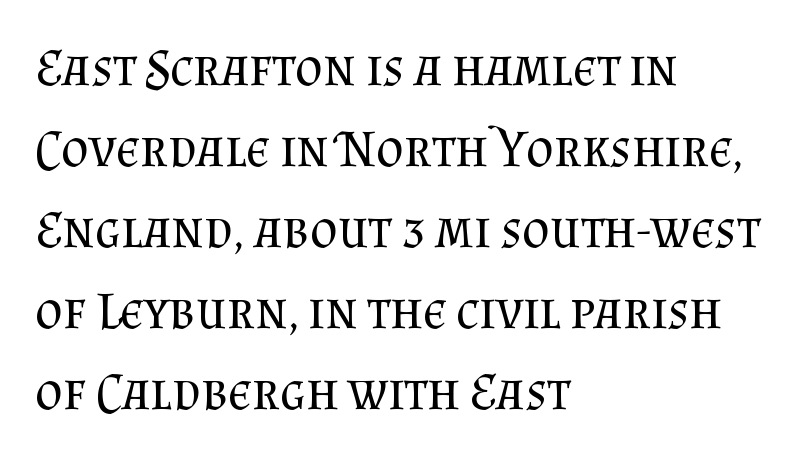
The image shows 53 px regular-weight serif type, upright; set left-aligned, normal line spacing (1.53x), normal letter spacing, not underlined; medium stroke contrast and a small x-height.
